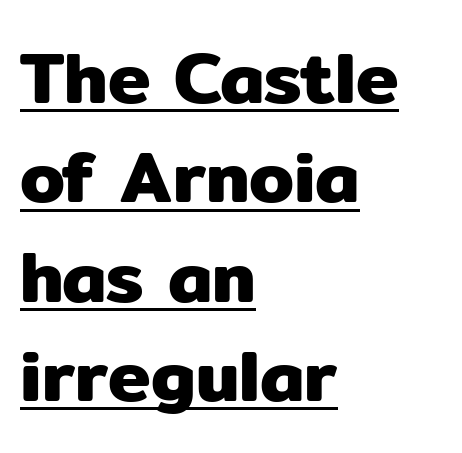
The image shows 72 px sans-serif type, upright; set left-aligned, normal line spacing (1.38x), normal letter spacing, underlined; low stroke contrast and a medium x-height.
